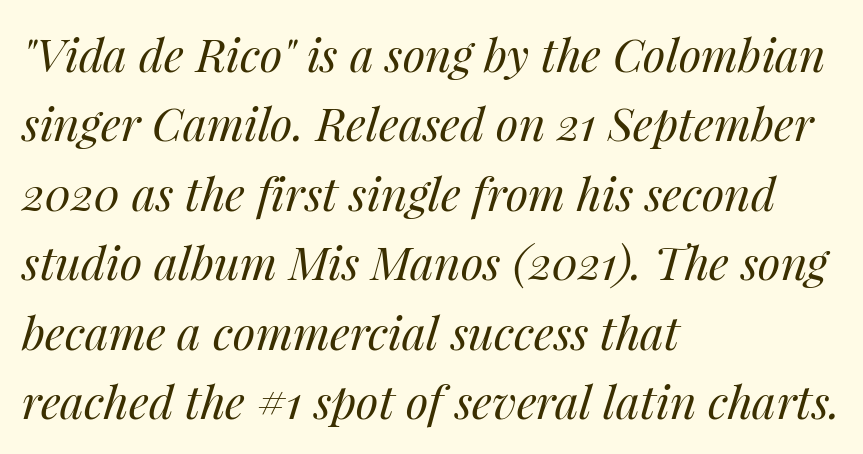
The image shows 46 px regular-weight type, italic (leaning right); set left-aligned, normal line spacing (1.51x), normal letter spacing, not underlined; medium stroke contrast and a medium x-height.
